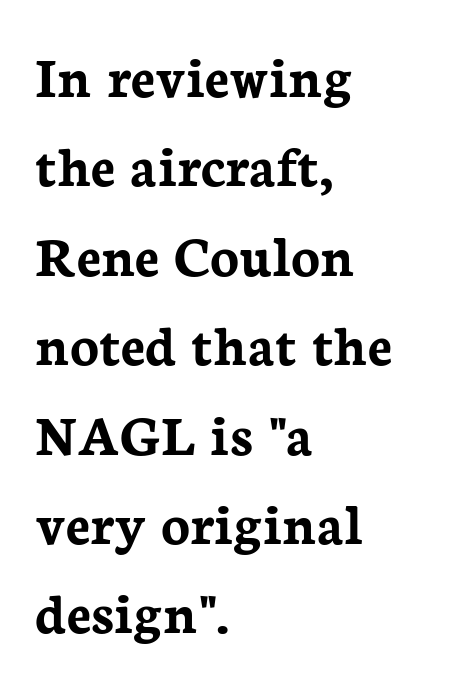
Q: Is the text bold? A: Yes.
Q: Is the text italic (slanted)? A: No, it is upright.
Q: Is the typeface a serif or a sans-serif typeface? A: Serif.
Q: Is the text underlined? A: No.
Q: How is the paragraph aligned? A: Left-aligned.
Q: Is the spacing between letters normal or unusually wide? A: Normal.
Q: Is the spacing between lines tight, normal or loose? A: Normal.
Q: Width (condensed, normal, or wide)? A: Normal.
Q: Stroke contrast? A: Low.
Q: x-height? A: Medium.
Q: Monospaced? A: No.
